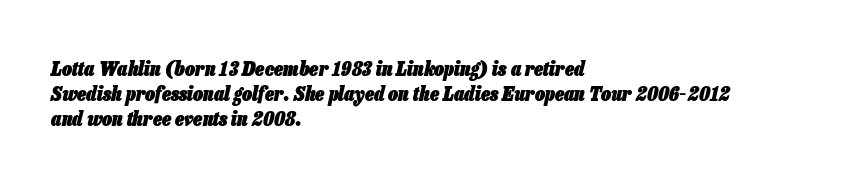
No extra tracking has been applied to these lines. Every row of glyphs begins at an identical x-position on the left. Rule under the text: the space is simply empty. The passage shown is emphatically bold.
